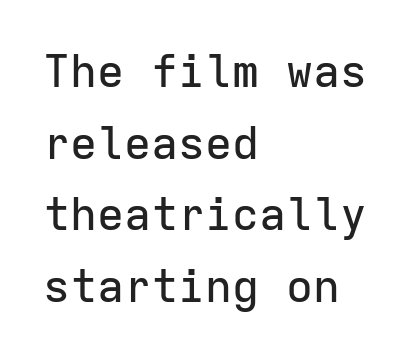
{"serif": "no", "italic": "no", "width": "normal", "stroke_contrast": "low", "x_height": "medium", "monospaced": "yes", "underline": "no", "align": "left", "line_spacing": "normal", "line_spacing_ratio": 1.59, "letter_spacing": "normal", "letter_spacing_em": 0.0, "glyph_px": 45}
